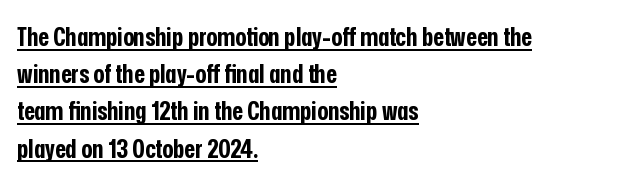
The specimen includes a rule beneath the text block's lines. Notice how thick the strokes are: this is what a full bold looks like. The text block is weighted toward the left margin, trailing off unevenly rightward. Letter spacing: default. This sample uses an upright cut, with every glyph sitting square on the baseline. How would I describe the line gaps? Plain and ordinary.
